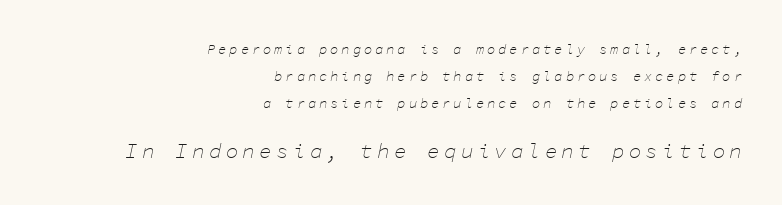
The gaps between neighbouring characters are conspicuously large. An italicized treatment has been applied to the whole sample. Top chunk: small. Bottom chunk: large. This rendering uses right alignment, leaving the left contour irregular.
